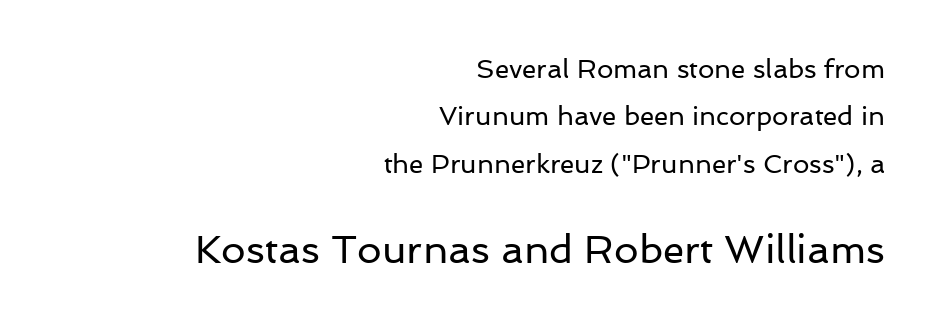
Character widths vary here, with narrow letters taking less room than wide ones. Each line ends at the same right margin while the left side varies. The type family on display is of the sans-serif kind. Characters remain perfectly vertical along every line. Reading top to bottom, the characters get bigger at the block break. Bold? No — there's no thickening of the strokes.
